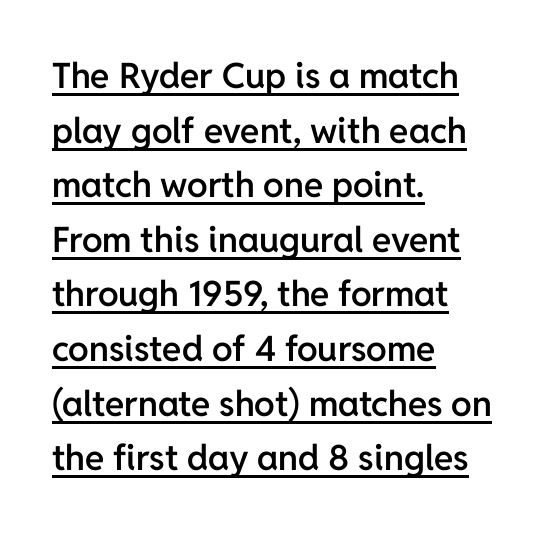
This is the in-between weight designers call semibold or demi. In CSS terms this would be text-align: left. Vertically, the passage feels balanced, rows spaced as you'd expect. These lines are rendered in a variable-pitch font. Posture: straight, roman, zero tilt.
